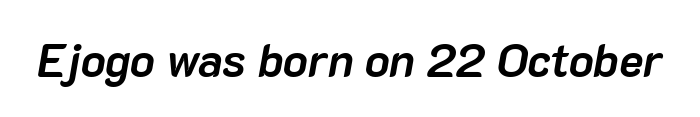
Underlining? Definitely not there. These lines are rendered in a variable-pitch font. No extra tracking has been applied to these lines. Chunky letters — that's bold for sure. Would a proofreader flag this as italicized? Yes.
